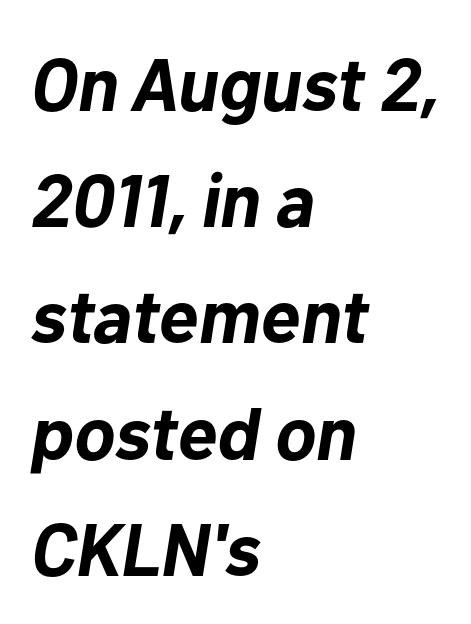
{"italic": "yes", "lean": "right", "slant_degrees": 10, "bold": "yes", "weight": "bold", "width": "normal", "stroke_contrast": "low", "x_height": "medium", "monospaced": "no", "underline": "no", "align": "left", "line_spacing": "normal", "line_spacing_ratio": 1.55, "letter_spacing": "normal", "letter_spacing_em": 0.0, "glyph_px": 75}
